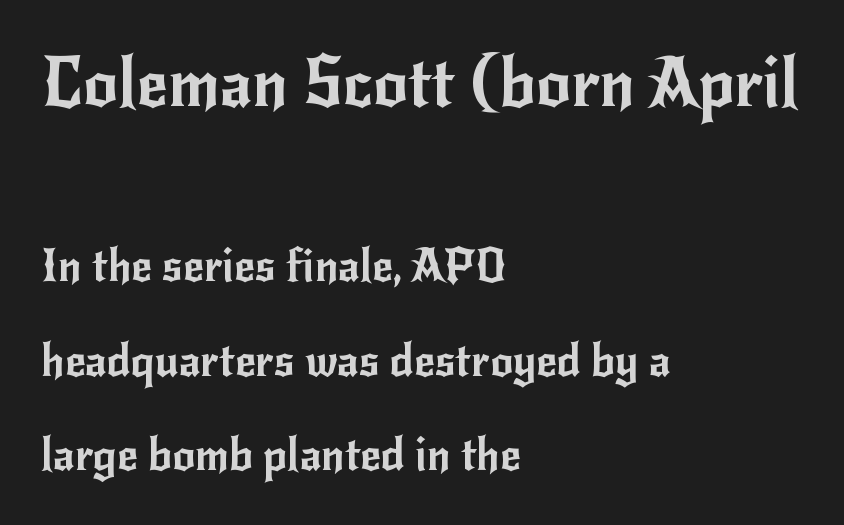
The image shows 68 px sans-serif type, upright; set left-aligned, loose line spacing (2.1x), normal letter spacing, not underlined; the first (top) block is 1.51x larger; low stroke contrast and a small x-height.
